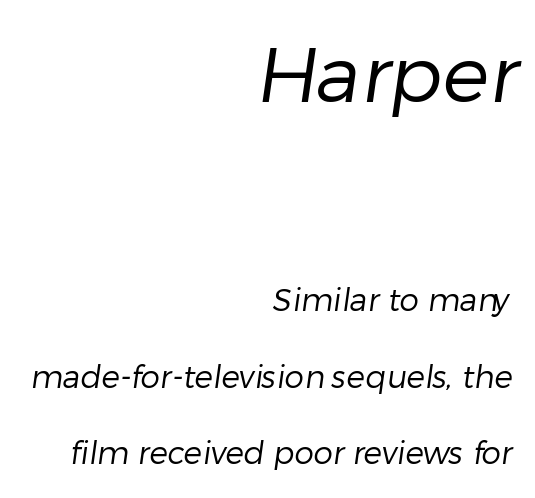
The image shows 78 px regular-weight sans-serif type; set right-aligned, loose line spacing (2.47x), normal letter spacing, not underlined; the first (top) block is 2.52x larger; low stroke contrast and a medium x-height.
